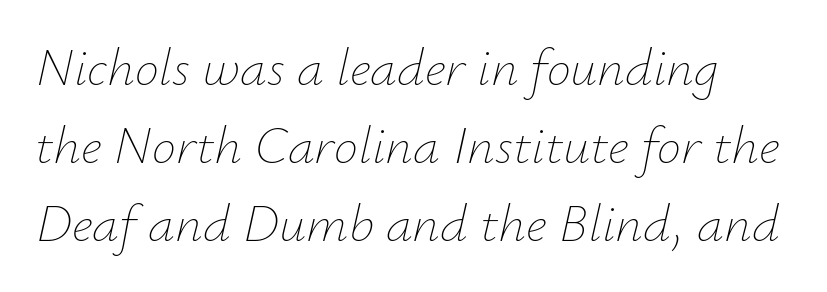
The image shows 54 px thin type, italic (leaning right); set normal line spacing (1.44x), normal letter spacing, not underlined; low stroke contrast and a small x-height.
